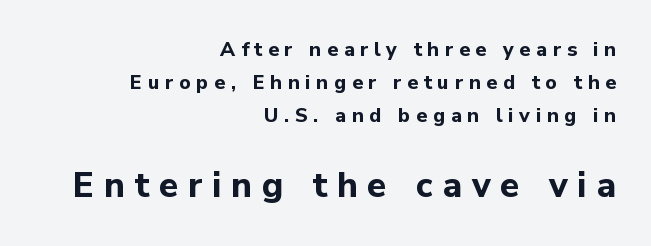
Check where the strokes stop: nothing finishes them off — pure sans. Ordinary non-slanted type is in use. Do the characters align in a grid? No, the font is proportional. The glyphs have the mass of a bold cut.
